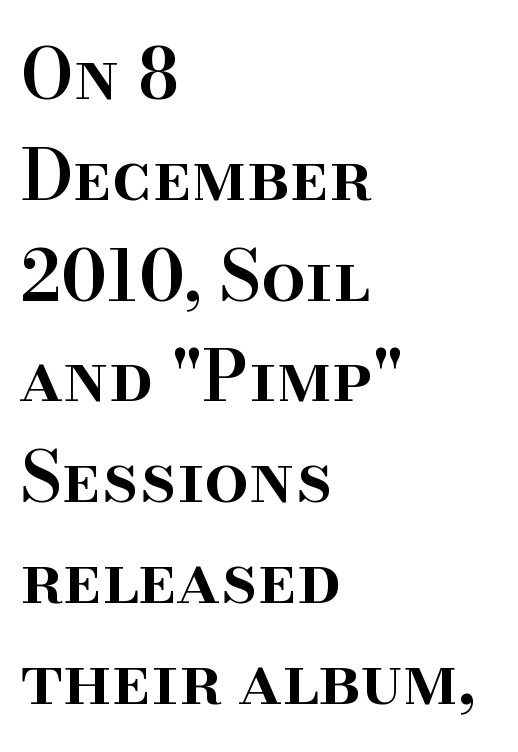
The lines in this sample share a left origin and differ only in where they stop. A semibold gives these letters moderate extra thickness, short of bold. You can tell it's not italic because the verticals are truly vertical. Little horizontal feet cap the strokes, marking this as serif type. Default kerning and tracking; the words read as compact shapes. Here the designer chose a conventional face with non-uniform glyph widths.
